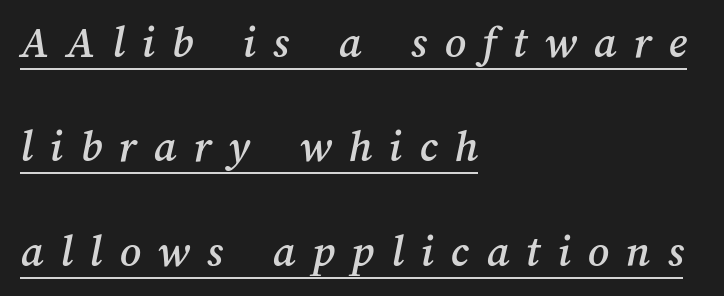
In designer terms, the underline attribute is active on this setting. Typeset ragged right — the left edge is the straight one. These lines are rendered in a variable-pitch font. The passage shown stacks its lines with a broad gap. This rendering widens character spacing well past its baseline value.
